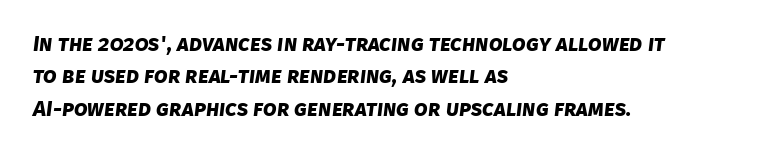
The image shows 22 px bold type; set left-aligned, normal line spacing (1.47x), normal letter spacing, not underlined.
